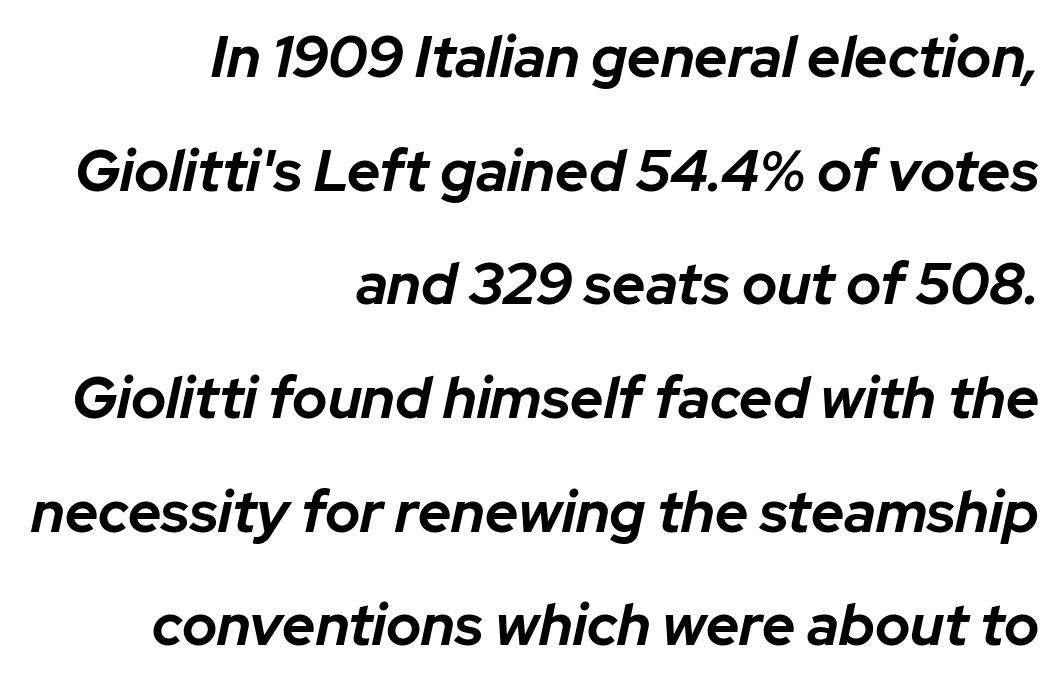
Q: Is the text bold? A: Yes.
Q: Is the text italic (slanted)? A: Yes, it leans right by about 12 degrees.
Q: Is the text underlined? A: No.
Q: How is the paragraph aligned? A: Right-aligned.
Q: Is the spacing between letters normal or unusually wide? A: Normal.
Q: Is the spacing between lines tight, normal or loose? A: Loose.
Q: Width (condensed, normal, or wide)? A: Normal.
Q: Stroke contrast? A: Low.
Q: x-height? A: Medium.
Q: Monospaced? A: No.
